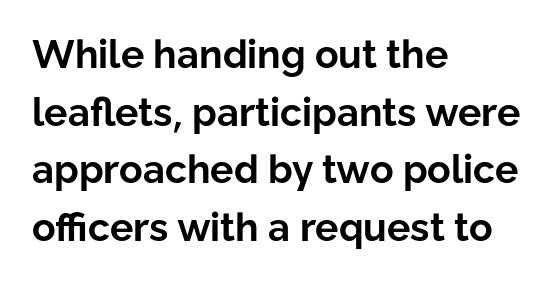
Q: Is the text bold? A: Yes.
Q: Is the text italic (slanted)? A: No, it is upright.
Q: Is the typeface a serif or a sans-serif typeface? A: Sans-serif.
Q: Is the text underlined? A: No.
Q: How is the paragraph aligned? A: Left-aligned.
Q: Is the spacing between letters normal or unusually wide? A: Normal.
Q: Is the spacing between lines tight, normal or loose? A: Normal.
Q: Width (condensed, normal, or wide)? A: Normal.
Q: Stroke contrast? A: Low.
Q: x-height? A: Medium.
Q: Monospaced? A: No.
